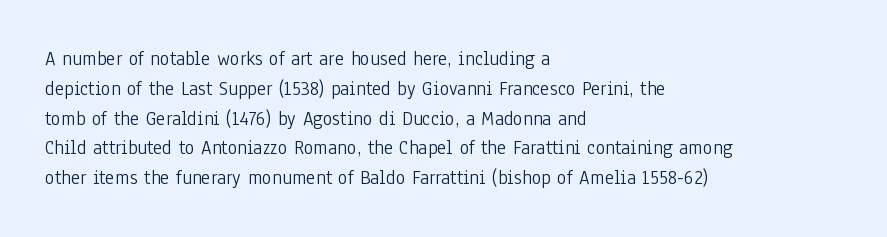
The image shows 20 px text type, upright; set left-aligned, normal line spacing (1.49x), normal letter spacing, not underlined.
